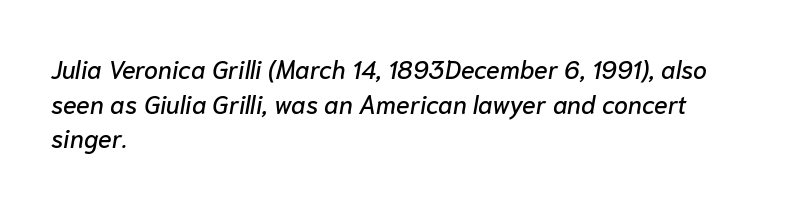
{"italic": "yes", "lean": "right", "slant_degrees": 10, "underline": "no", "align": "left", "line_spacing": "normal", "line_spacing_ratio": 1.39, "letter_spacing": "normal", "letter_spacing_em": 0.0, "glyph_px": 25}
